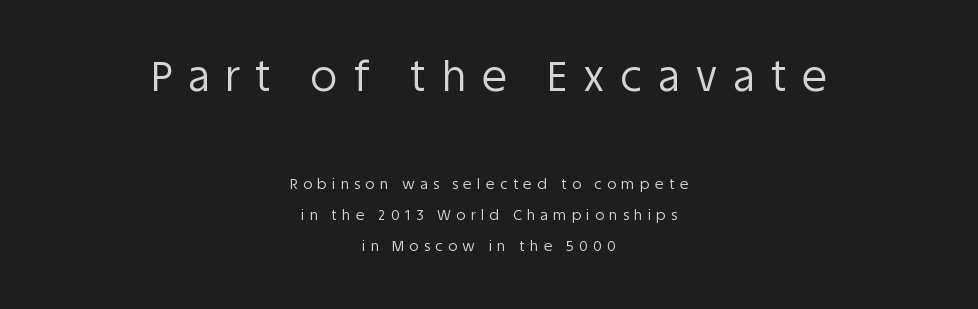
{"serif": "no", "italic": "no", "bold": "no", "weight": "regular", "width": "normal", "stroke_contrast": "low", "x_height": "large", "monospaced": "no", "underline": "no", "align": "center", "line_spacing": "loose", "line_spacing_ratio": 2.21, "letter_spacing": "wide", "letter_spacing_em": 0.39, "larger_block": "first", "size_ratio": 2.93, "glyph_px": 41}
